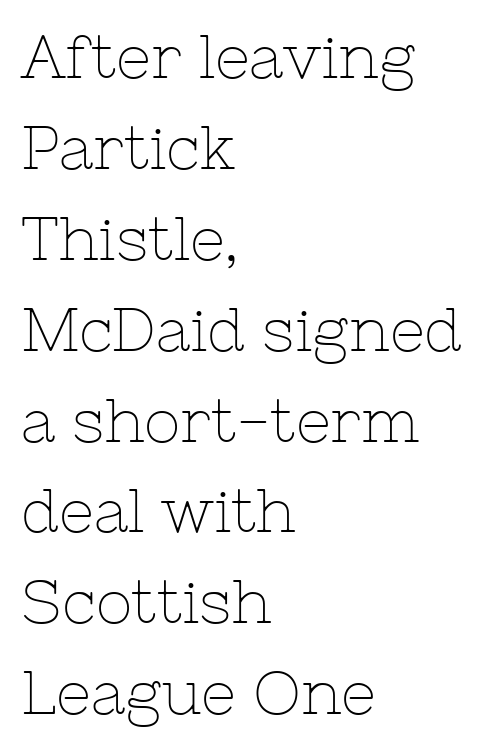
Q: Is the text bold? A: No.
Q: Is the text italic (slanted)? A: No, it is upright.
Q: Is the typeface a serif or a sans-serif typeface? A: Serif.
Q: Is the text underlined? A: No.
Q: How is the paragraph aligned? A: Left-aligned.
Q: Is the spacing between letters normal or unusually wide? A: Normal.
Q: Is the spacing between lines tight, normal or loose? A: Normal.
Q: Width (condensed, normal, or wide)? A: Normal.
Q: Stroke contrast? A: Low.
Q: x-height? A: Medium.
Q: Monospaced? A: No.
